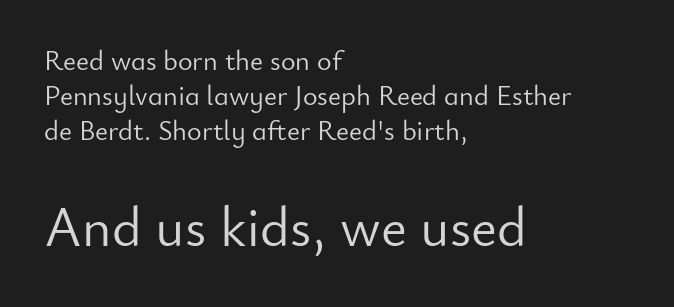
The space directly below the letters is spotless. Counters stay open thanks to moderate or lighter strokes. The passage shown is typed in a proportional face where columns would drift. The vertical gap from one line to the next is medium.
